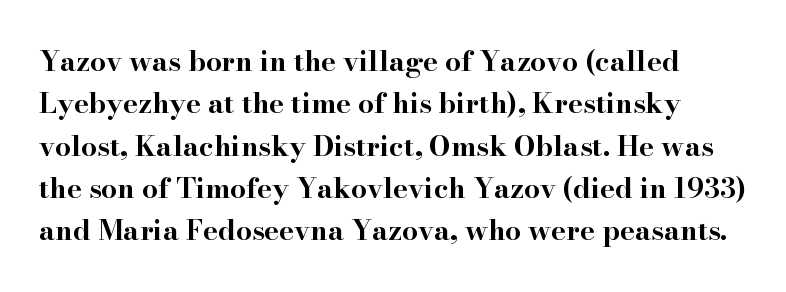
{"serif": "yes", "italic": "no", "bold": "yes", "weight": "bold", "width": "wide", "stroke_contrast": "high", "x_height": "small", "monospaced": "no", "underline": "no", "line_spacing": "normal", "line_spacing_ratio": 1.51, "letter_spacing": "normal", "letter_spacing_em": 0.0, "glyph_px": 28}
